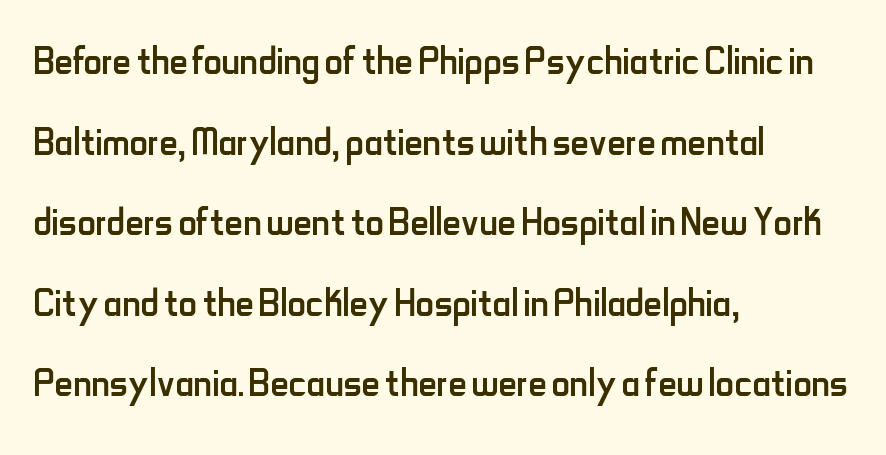
The image shows 51 px regular-weight, condensed sans-serif type, upright; set left-aligned, normal line spacing (1.58x), normal letter spacing, not underlined; low stroke contrast and a small x-height.
